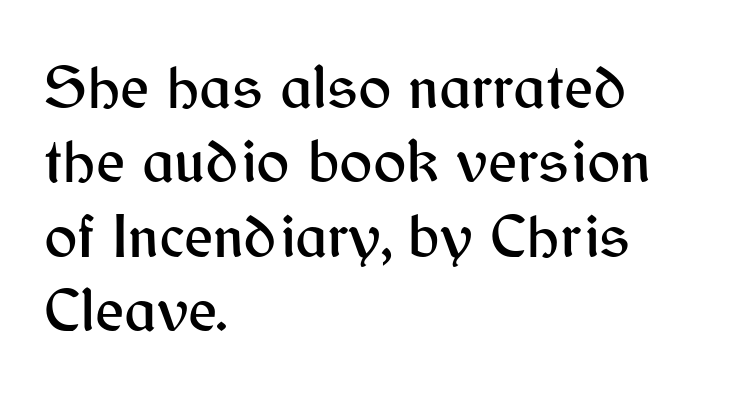
Q: Is the text italic (slanted)? A: No, it is upright.
Q: Is the typeface a serif or a sans-serif typeface? A: Sans-serif.
Q: Is the text underlined? A: No.
Q: How is the paragraph aligned? A: Left-aligned.
Q: Is the spacing between letters normal or unusually wide? A: Normal.
Q: Width (condensed, normal, or wide)? A: Normal.
Q: Stroke contrast? A: Medium.
Q: x-height? A: Medium.
Q: Monospaced? A: No.
